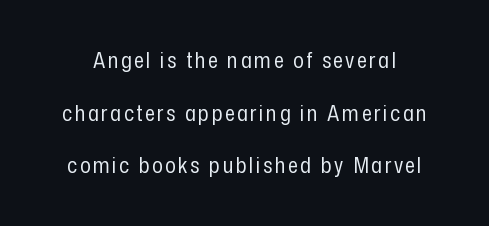
The image shows 22 px text type, upright; set loose line spacing (2.39x), not underlined.
